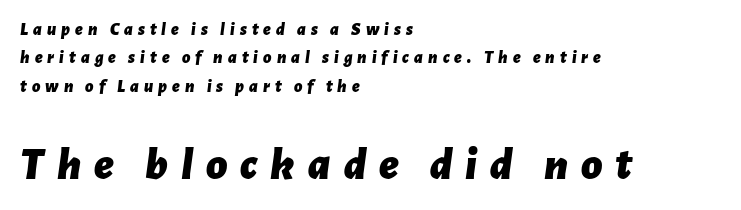
The image shows 46 px bold type, italic (leaning right); set left-aligned, normal line spacing (1.58x), unusually wide letter spacing (+0.28 em), not underlined; the second (bottom) block is 2.56x larger; low stroke contrast and a medium x-height.
